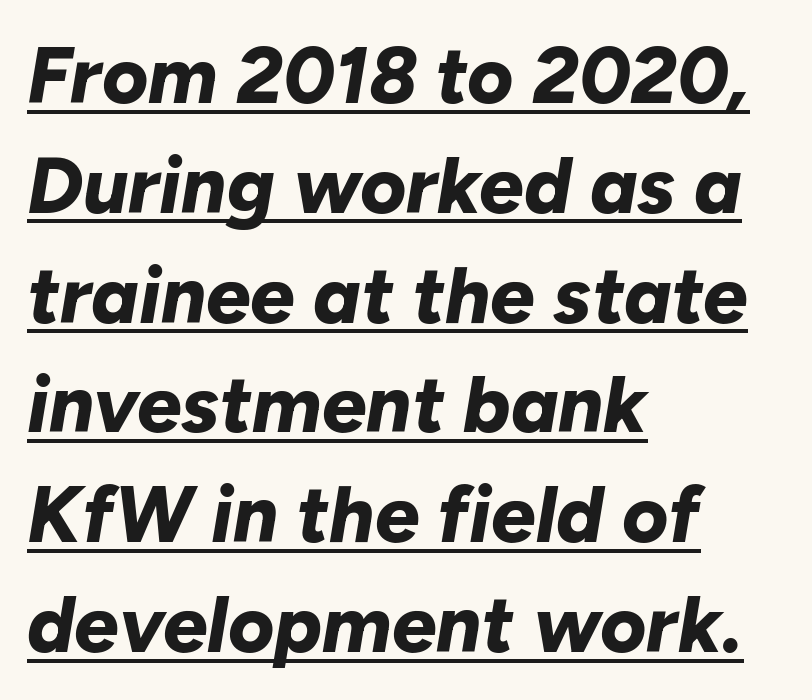
{"italic": "yes", "lean": "right", "slant_degrees": 10, "bold": "yes", "weight": "bold", "width": "normal", "stroke_contrast": "low", "x_height": "medium", "monospaced": "no", "underline": "yes", "align": "left", "line_spacing": "normal", "line_spacing_ratio": 1.39, "letter_spacing": "normal", "letter_spacing_em": 0.0, "glyph_px": 79}
